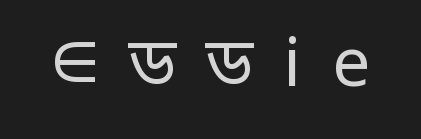
{"serif": "no", "italic": "no", "bold": "no", "weight": "regular", "width": "normal", "stroke_contrast": "low", "x_height": "medium", "monospaced": "no", "underline": "no", "letter_spacing": "wide", "letter_spacing_em": 0.45, "glyph_px": 67}
